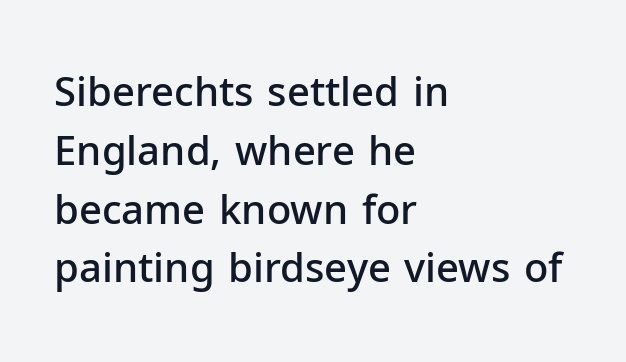
{"serif": "no", "italic": "no", "bold": "semi", "weight": "semibold", "width": "normal", "stroke_contrast": "low", "x_height": "medium", "monospaced": "no", "underline": "no", "align": "left", "line_spacing": "normal", "line_spacing_ratio": 1.47, "letter_spacing": "normal", "letter_spacing_em": 0.0, "glyph_px": 40}
